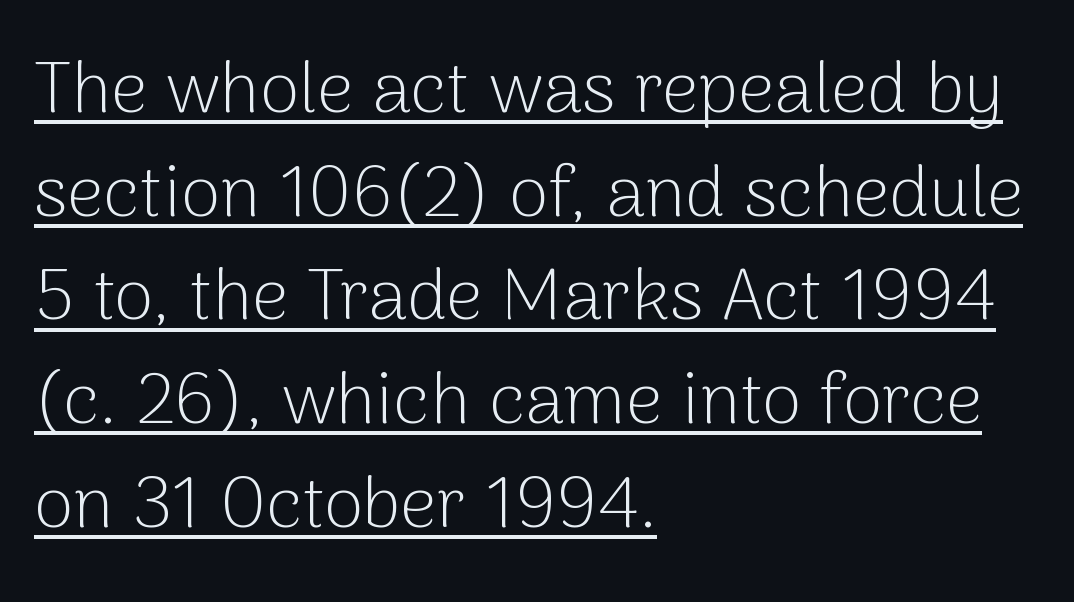
The image shows 72 px light sans-serif type, upright; set left-aligned, normal line spacing (1.44x), normal letter spacing, underlined; low stroke contrast and a medium x-height.
